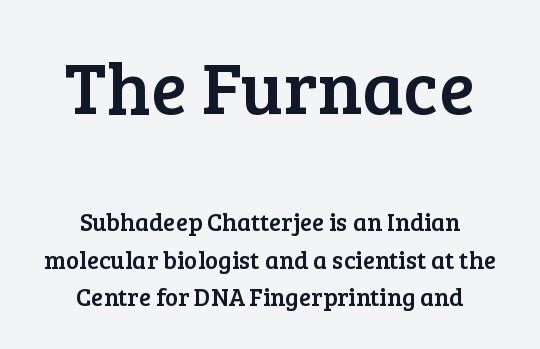
Ascenders rise straight up at ninety degrees. The paragraph has two soft edges and a firm central axis. The passage shown begins with its larger block and ends with its smaller one. What kind of face is this? One with serifs. The block of text has a typical density, with ordinary space between rows.
